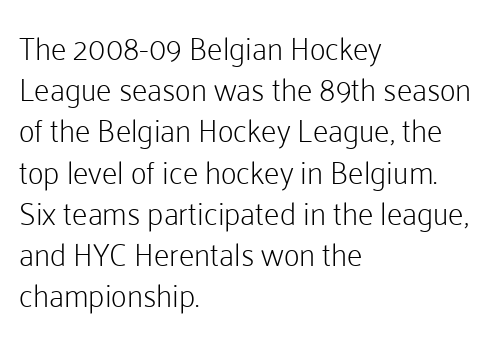
The image shows 31 px light sans-serif type, upright; set left-aligned, normal line spacing (1.33x), normal letter spacing, not underlined; low stroke contrast and a medium x-height.
